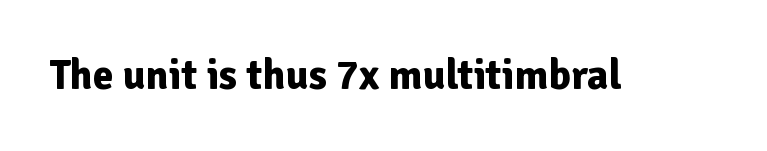
Q: Is the text bold? A: Yes.
Q: Is the text italic (slanted)? A: No, it is upright.
Q: Is the typeface a serif or a sans-serif typeface? A: Sans-serif.
Q: Is the text underlined? A: No.
Q: Is the spacing between letters normal or unusually wide? A: Normal.
Q: Width (condensed, normal, or wide)? A: Normal.
Q: Stroke contrast? A: Low.
Q: x-height? A: Medium.
Q: Monospaced? A: No.
